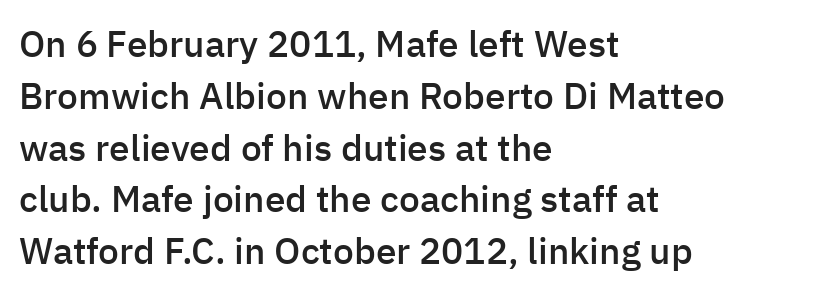
{"serif": "no", "italic": "no", "bold": "semi", "weight": "semibold", "width": "normal", "stroke_contrast": "low", "x_height": "medium", "monospaced": "no", "underline": "no", "align": "left", "line_spacing": "normal", "line_spacing_ratio": 1.4, "letter_spacing": "normal", "letter_spacing_em": 0.0, "glyph_px": 37}
